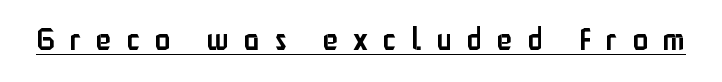
Each letter keeps its own natural width here, so spacing adapts to shape. This rendering features underlined lettering. The type family on display is of the sans-serif kind. Vertical strokes here are truly vertical.
